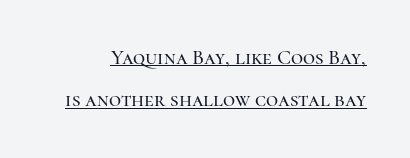
The image shows 21 px text type, upright; set loose line spacing (2.02x), normal letter spacing, underlined.
